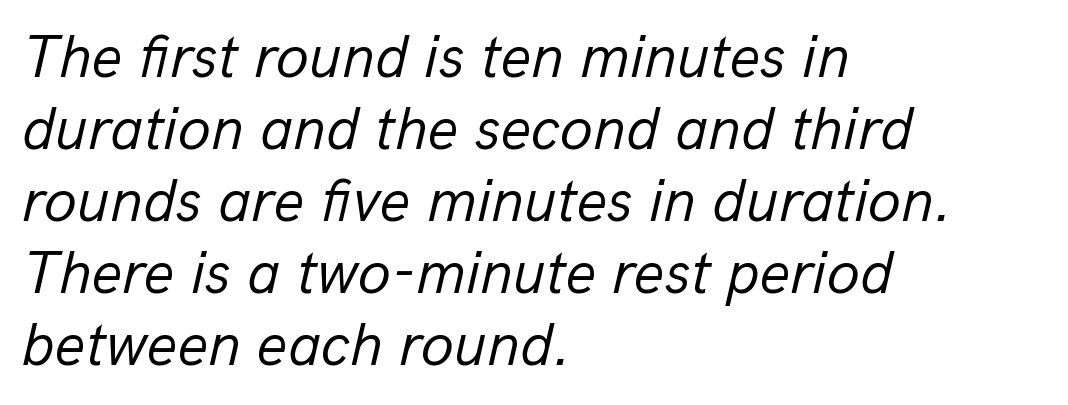
The image shows 60 px regular-weight type, italic (leaning right); set left-aligned, line spacing 1.2x, normal letter spacing, not underlined; low stroke contrast and a medium x-height.
